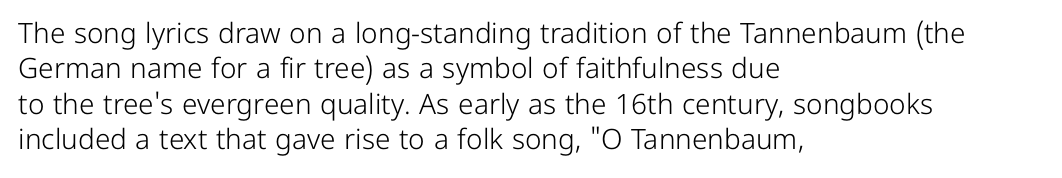
Spacing between characters is what you'd get straight out of the box. This block has exactly the height ordinary leading produces. The letterforms sit at book weight or below. Posture: upright roman. The rendering uses natural spacing where letterforms have individual widths. Quick note: underline off.
